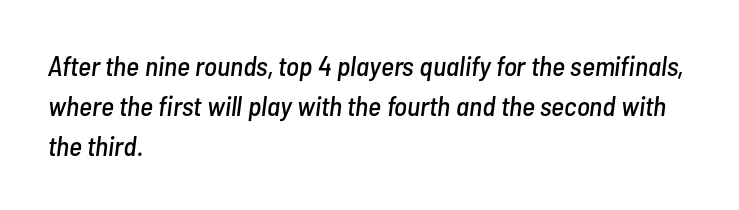
Reading down the column, the eye jumps a familiar distance to each next line. All the whitespace from short lines collects on the right. An italicized treatment has been applied to the whole sample. You could not count columns in this text — the font is proportionally spaced. Tracking value appears to be zero — textbook default spacing.
